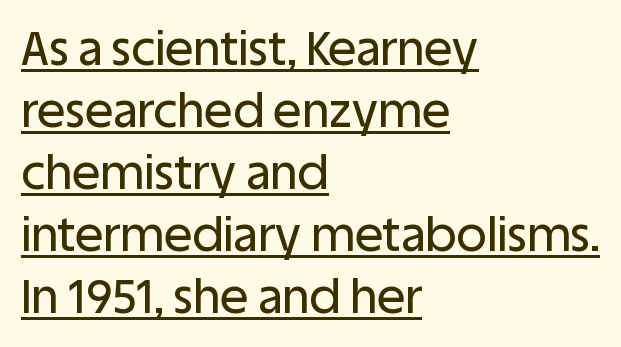
{"serif": "no", "italic": "no", "width": "normal", "stroke_contrast": "low", "x_height": "large", "monospaced": "no", "underline": "yes", "align": "left", "line_spacing": "normal", "line_spacing_ratio": 1.32, "letter_spacing": "normal", "letter_spacing_em": 0.0, "glyph_px": 47}
